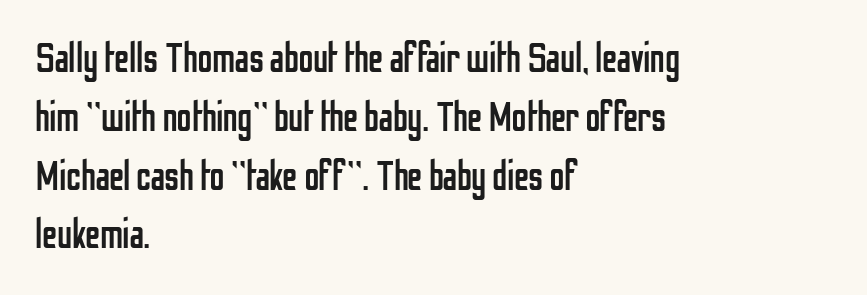
The image shows 42 px regular-weight, condensed sans-serif type, upright; set left-aligned, normal line spacing (1.4x), normal letter spacing, not underlined; low stroke contrast and a medium x-height.
